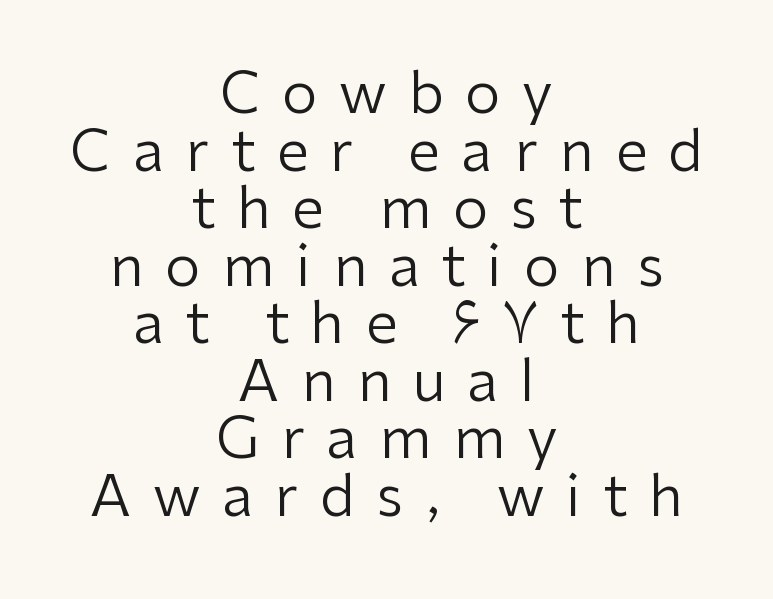
Q: Is the text bold? A: No.
Q: Is the text italic (slanted)? A: No, it is upright.
Q: Is the typeface a serif or a sans-serif typeface? A: Sans-serif.
Q: Is the text underlined? A: No.
Q: How is the paragraph aligned? A: Centered.
Q: Is the spacing between letters normal or unusually wide? A: Unusually wide.
Q: Is the spacing between lines tight, normal or loose? A: Tight.
Q: Width (condensed, normal, or wide)? A: Normal.
Q: Stroke contrast? A: Low.
Q: x-height? A: Medium.
Q: Monospaced? A: No.
